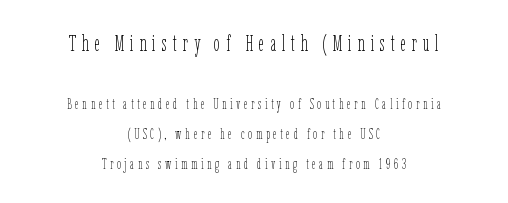
{"italic": "no", "bold": "no", "underline": "no", "align": "center", "line_spacing": "loose", "line_spacing_ratio": 2.14, "letter_spacing": "wide", "letter_spacing_em": 0.26, "larger_block": "first", "size_ratio": 1.57, "glyph_px": 22}
